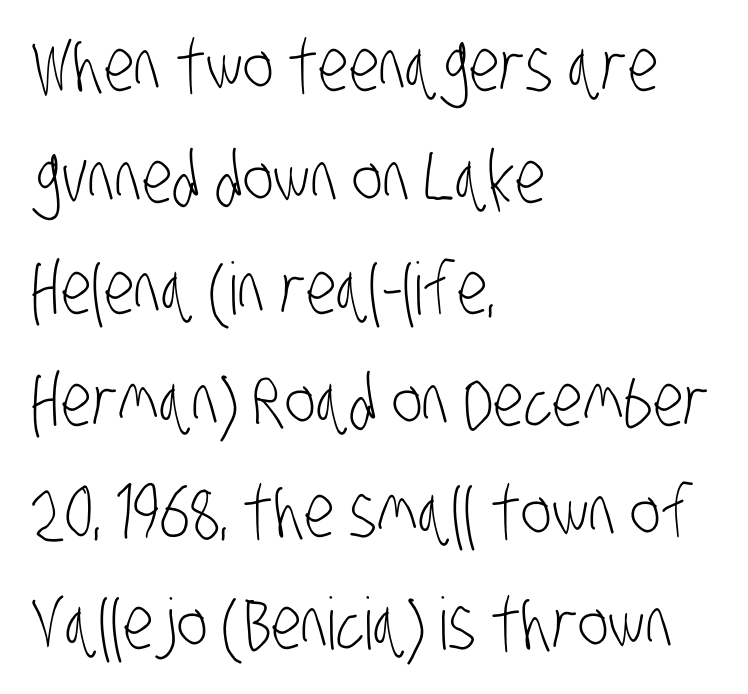
The image shows 72 px light, condensed sans-serif type; set left-aligned, normal line spacing (1.55x), normal letter spacing, not underlined; low stroke contrast and a large x-height.
